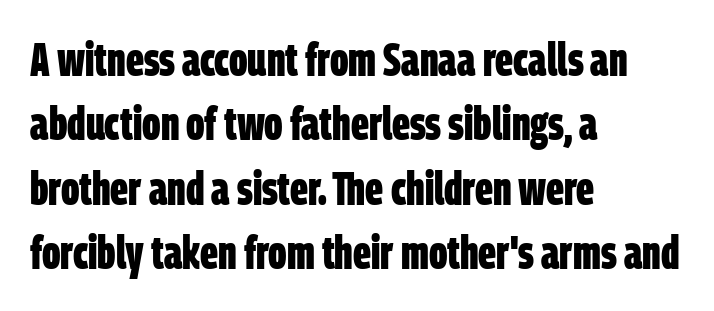
The image shows 47 px bold, condensed sans-serif type; set left-aligned, normal line spacing (1.37x), normal letter spacing, not underlined; low stroke contrast and a large x-height.
